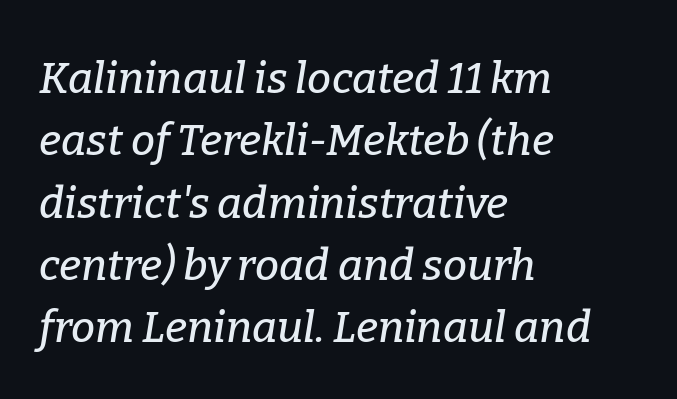
Unmarked baselines from the first word to the last. Notice how descenders clear the ascenders below comfortably — that's standard leading. Each letter's strokes conclude with small projecting serifs. Is this a fixed-width face? No — the glyphs have proportional, varying widths.
